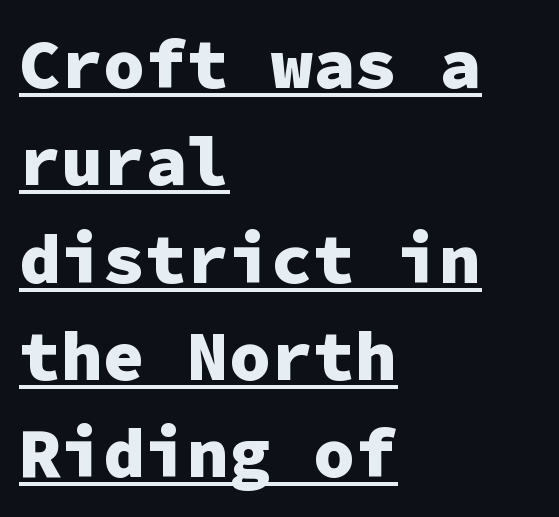
{"serif": "no", "italic": "no", "bold": "yes", "weight": "heavy", "width": "normal", "stroke_contrast": "low", "x_height": "medium", "monospaced": "yes", "underline": "yes", "align": "left", "line_spacing": "normal", "line_spacing_ratio": 1.39, "letter_spacing": "normal", "letter_spacing_em": 0.0, "glyph_px": 70}
